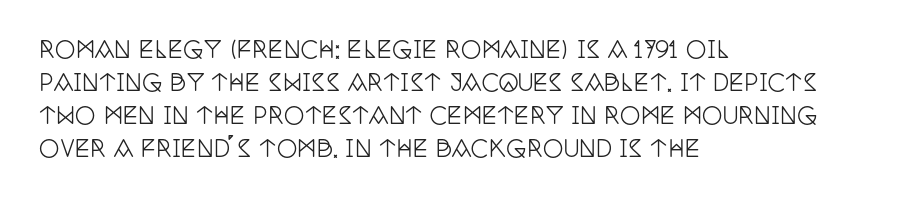
Plain, unruled lines of type. Letter spacing: default. Quick note: interline space is typical. Does the lettering tilt? It doesn't — this is upright. One-word summary of the alignment: left.
